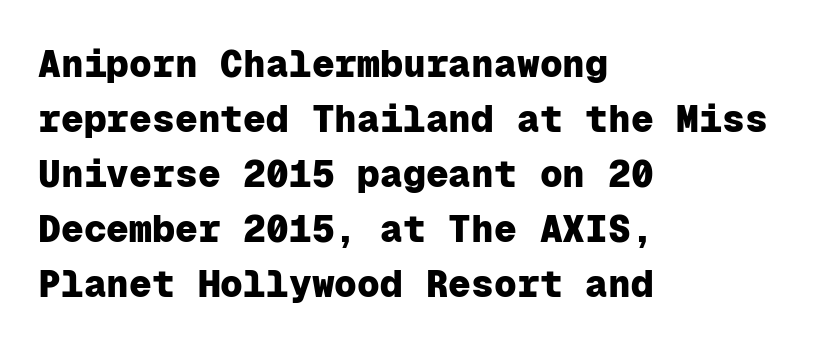
The image shows 38 px heavy sans-serif type, upright, monospaced; set left-aligned, normal line spacing (1.45x), normal letter spacing, not underlined; low stroke contrast and a medium x-height.
